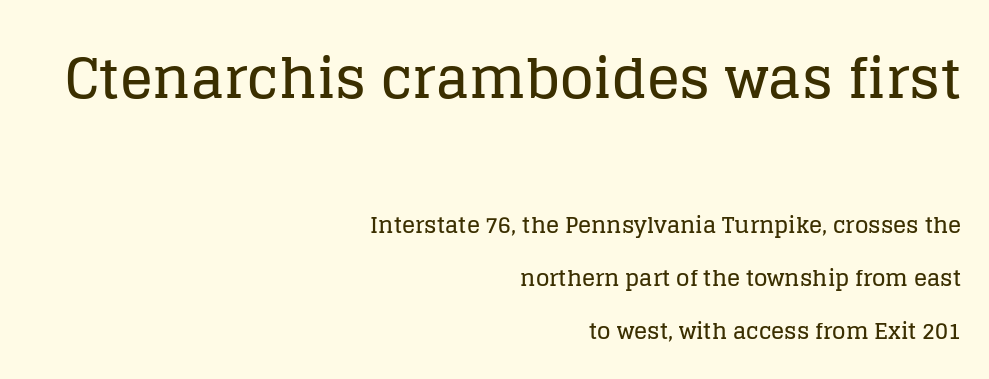
The image shows 55 px serif type, upright; set right-aligned, loose line spacing (2.41x), normal letter spacing, not underlined; the first (top) block is 2.5x larger; low stroke contrast and a large x-height.
